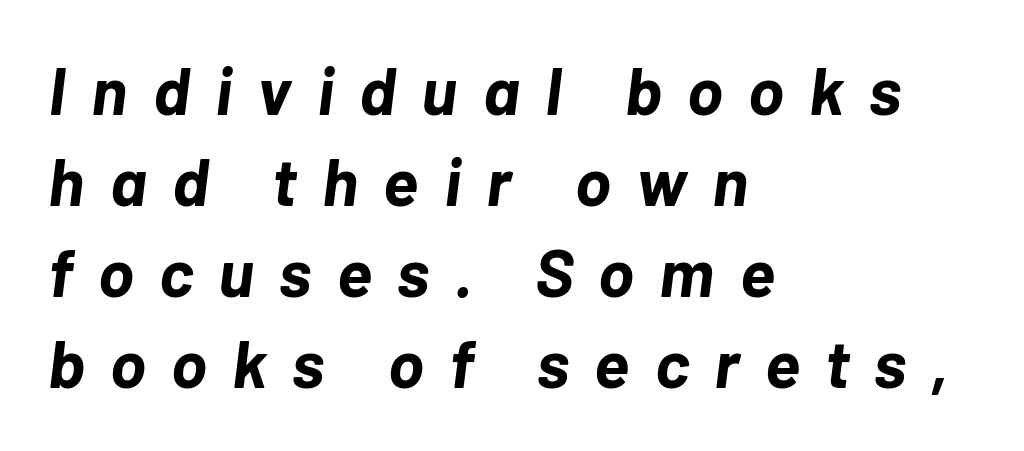
The image shows 67 px bold type, italic (leaning right); set left-aligned, normal line spacing (1.36x), unusually wide letter spacing (+0.38 em), not underlined; low stroke contrast and a medium x-height.
